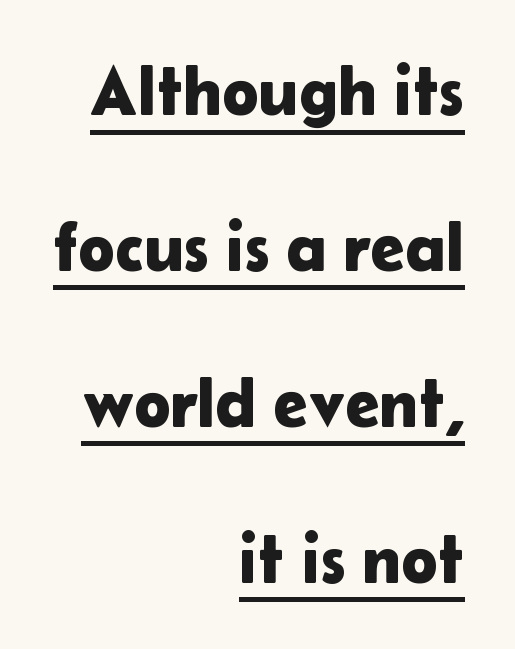
The image shows 69 px sans-serif type, upright; set right-aligned, loose line spacing (2.26x), normal letter spacing, underlined; low stroke contrast and a medium x-height.
